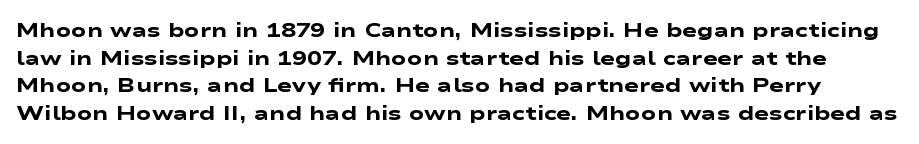
The image shows 20 px bold type; set normal line spacing (1.38x), normal letter spacing, not underlined.
